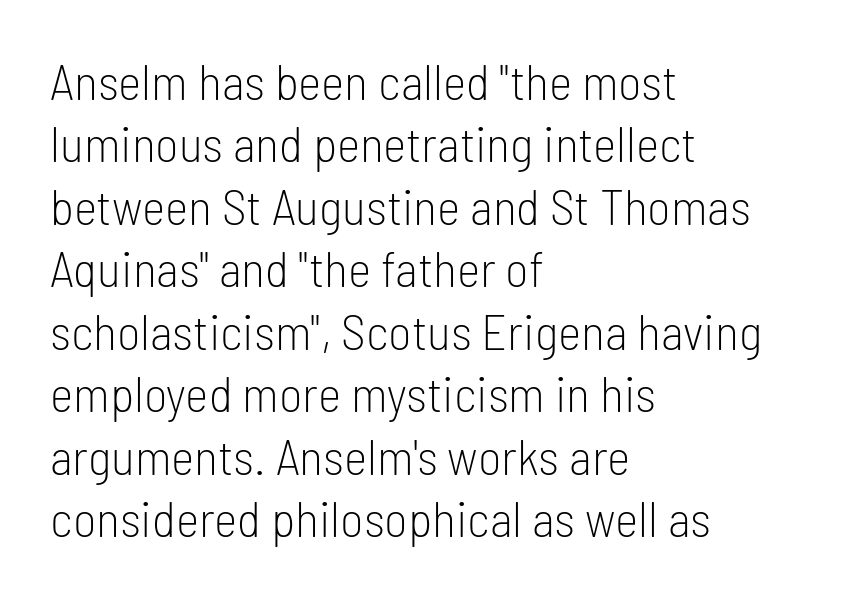
The typesetter chose a ragged-right arrangement here. The face used here is proportionally spaced, like ordinary book or web type. These glyphs show unthickened strokes, regular width or finer. The letterforms sit shoulder to shoulder at normal distance.
